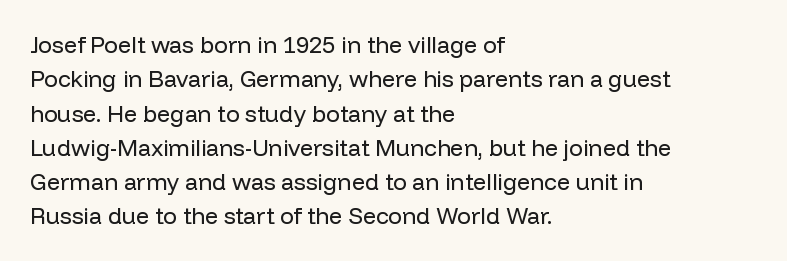
The image shows 23 px text type, upright; set left-aligned, normal line spacing (1.49x), normal letter spacing, not underlined.
